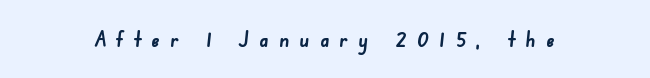
The font is running at its bold setting. Unmarked baselines from the first word to the last. Spacing between characters has been opened up far beyond the box default.
